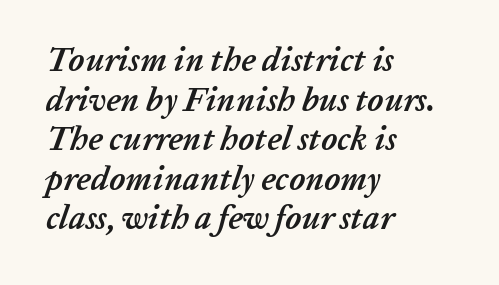
Caption: multi-line text, flush left, ragged right. The rendering uses natural spacing where letterforms have individual widths. As a designer I'd log this as weight 700, bold. Designer's note — italics engaged. Check under the words: just untouched page. Students, note that the glyphs here touch the page at normal intervals.
